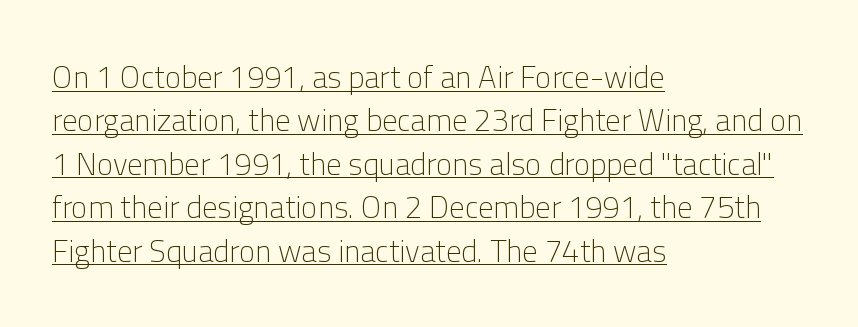
{"serif": "no", "italic": "no", "bold": "no", "weight": "light", "width": "normal", "stroke_contrast": "low", "x_height": "medium", "monospaced": "no", "underline": "yes", "align": "left", "line_spacing": "normal", "line_spacing_ratio": 1.4, "letter_spacing": "normal", "letter_spacing_em": 0.0, "glyph_px": 31}
